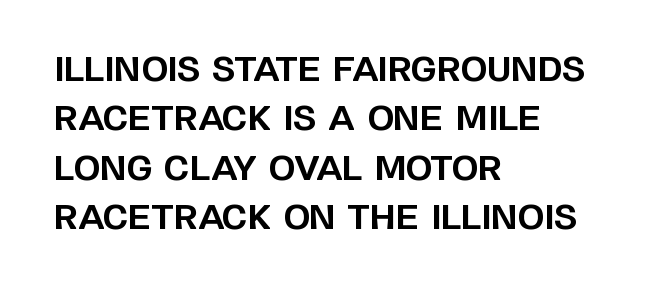
{"serif": "no", "italic": "no", "bold": "yes", "weight": "bold", "width": "normal", "stroke_contrast": "low", "x_height": "large", "monospaced": "no", "underline": "no", "align": "left", "line_spacing": "normal", "line_spacing_ratio": 1.45, "letter_spacing": "normal", "letter_spacing_em": 0.0, "glyph_px": 34}
